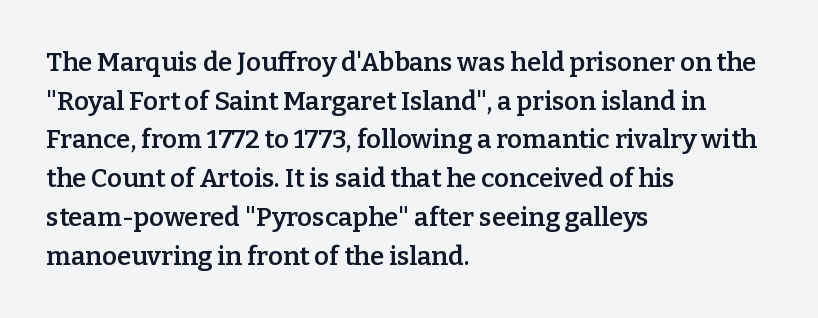
The image shows 26 px text type, upright; set left-aligned, normal line spacing (1.49x), normal letter spacing, not underlined.
